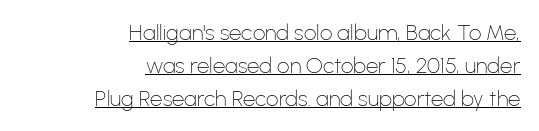
A continuous stroke trails under the words, as in a hyperlink. The strokes carry an ordinary text weight at most. Glyph-to-glyph distance matches everyday printed text. If you measured baseline to baseline, you'd find a middling distance. Reading down the block, your eye finds every line finishing at a fixed right position.
